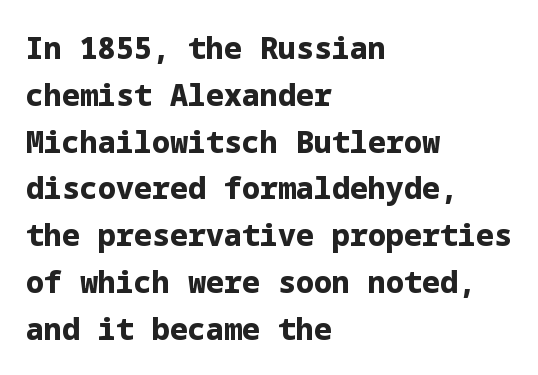
{"serif": "no", "italic": "no", "bold": "yes", "weight": "bold", "width": "normal", "stroke_contrast": "low", "x_height": "medium", "underline": "no", "align": "left", "line_spacing": "normal", "line_spacing_ratio": 1.56, "letter_spacing": "normal", "letter_spacing_em": 0.0, "glyph_px": 30}
